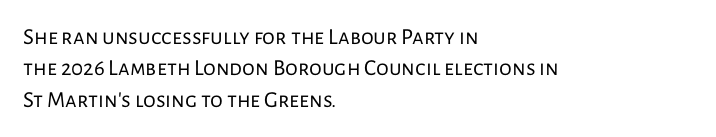
One glance says typical: line gaps are just what's usual. What stands out about the letter spacing? Nothing — it is the standard amount. This reads as an unemphasized weight, regular at the heaviest. The text block is weighted toward the left margin, trailing off unevenly rightward. Descender tails drop into unmarked territory. The specimen reads as upright at a glance.
